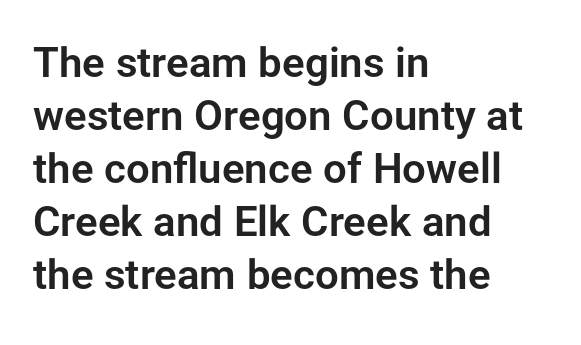
{"serif": "no", "italic": "no", "width": "normal", "stroke_contrast": "low", "x_height": "medium", "monospaced": "no", "underline": "no", "align": "left", "line_spacing": "normal", "line_spacing_ratio": 1.26, "letter_spacing": "normal", "letter_spacing_em": 0.0, "glyph_px": 42}
